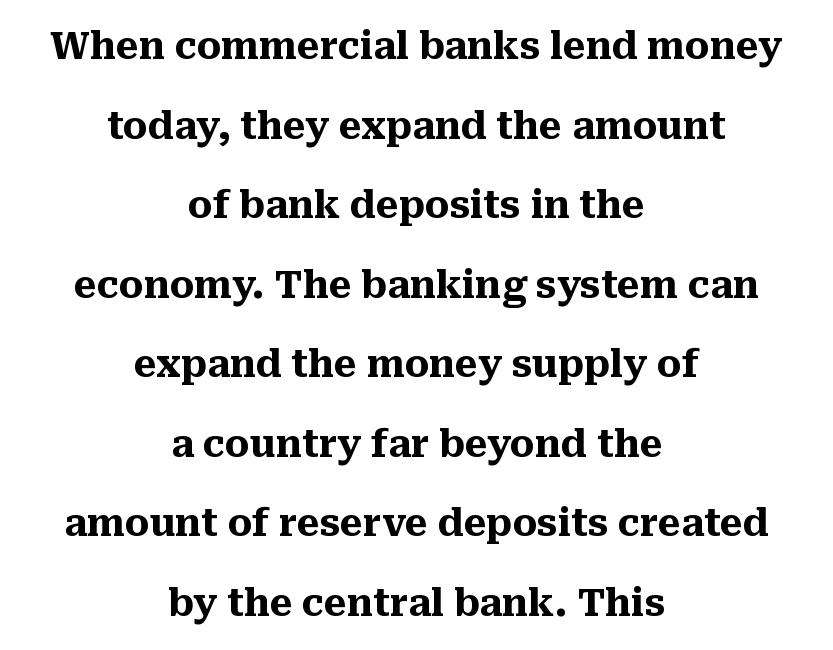
Varying glyph widths throughout — classic text-font behaviour. Heft: maximum for text — a bold. Standard letterfit; no display-style spreading of the glyphs. The line-height multiplier appears high, well above default. Regarding serifs, this sample has them.
